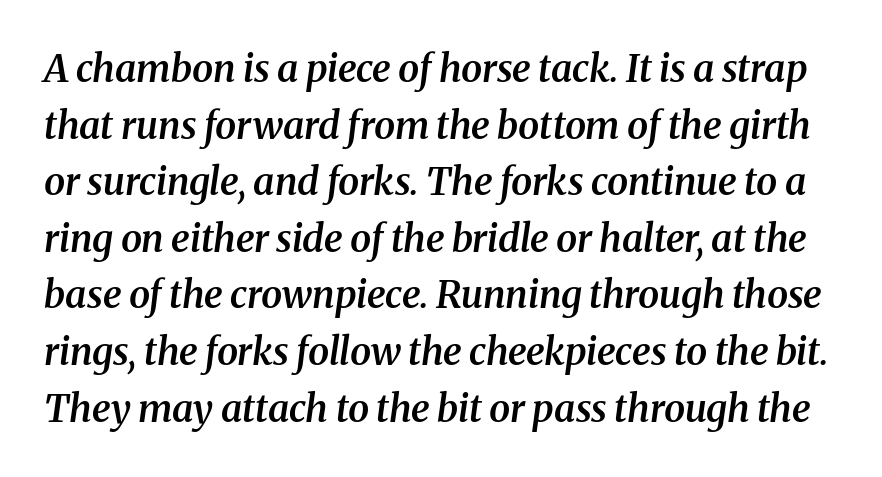
{"serif": "yes", "italic": "yes", "lean": "right", "slant_degrees": 8, "bold": "semi", "weight": "semibold", "width": "normal", "stroke_contrast": "medium", "x_height": "medium", "monospaced": "no", "underline": "no", "line_spacing": "normal", "line_spacing_ratio": 1.49, "letter_spacing": "normal", "letter_spacing_em": 0.0, "glyph_px": 38}
